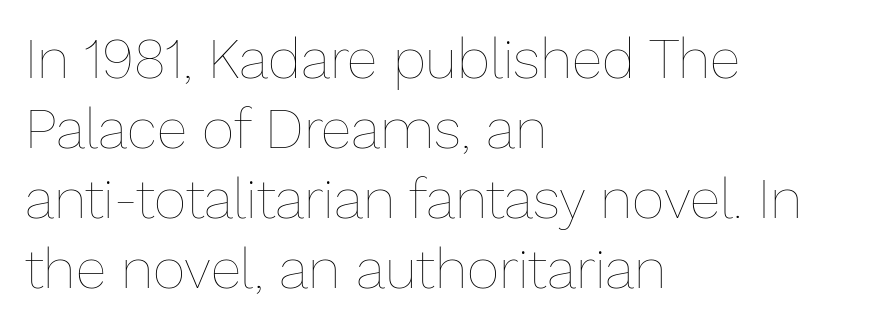
The image shows 56 px thin type, upright; set left-aligned, normal line spacing (1.25x), normal letter spacing, not underlined; low stroke contrast and a medium x-height.
